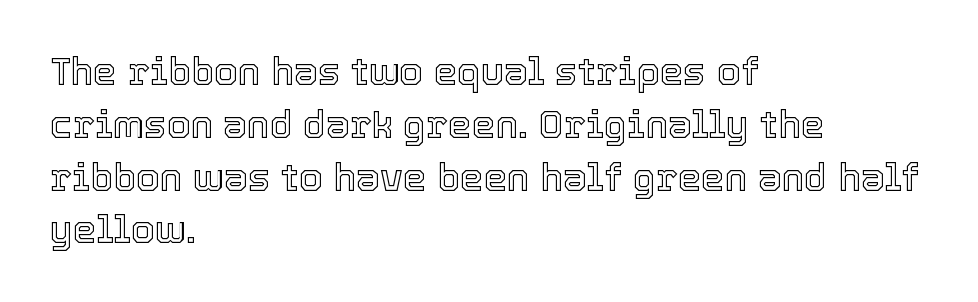
Proportional: the letters do not fall into vertical columns. The rendering uses a moderate line-height, typical for paragraphs. Teacher's note: observe the even left margin — that is flush-left alignment. These lines keep a tight, regular rhythm from letter to letter. Unlike italic type, these characters show no tilt at all.
